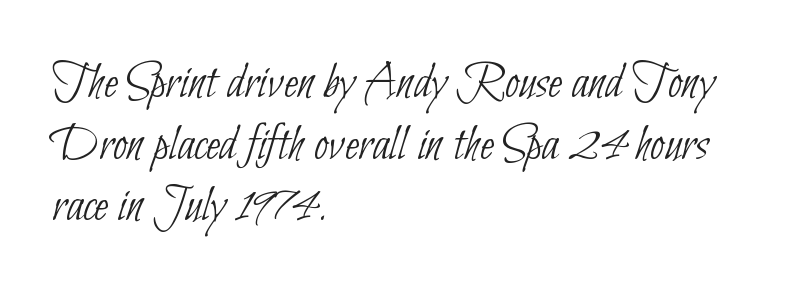
The image shows 51 px thin, condensed sans-serif type; set left-aligned, line spacing 1.21x, normal letter spacing, not underlined; low stroke contrast and a small x-height.
